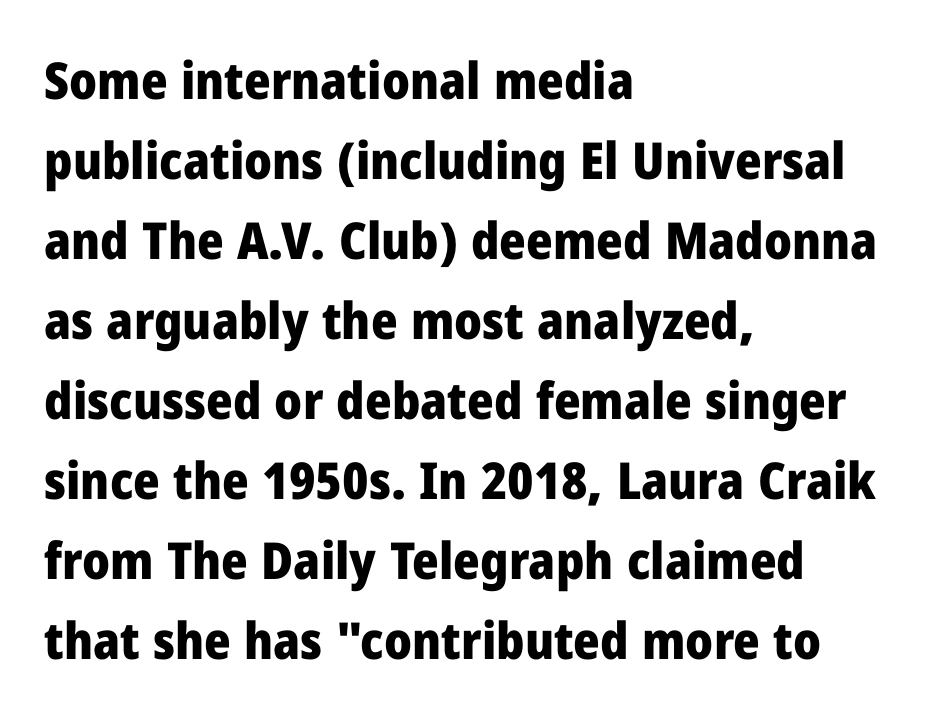
{"serif": "no", "italic": "no", "bold": "yes", "weight": "heavy", "width": "normal", "stroke_contrast": "low", "x_height": "medium", "monospaced": "no", "underline": "no", "align": "left", "line_spacing": "normal", "line_spacing_ratio": 1.57, "letter_spacing": "normal", "letter_spacing_em": 0.0, "glyph_px": 51}
